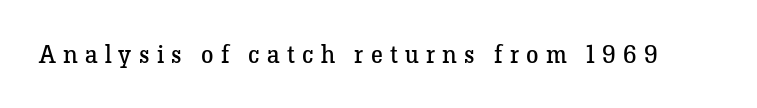
The image shows 25 px text type, upright; set unusually wide letter spacing (+0.29 em), not underlined.
